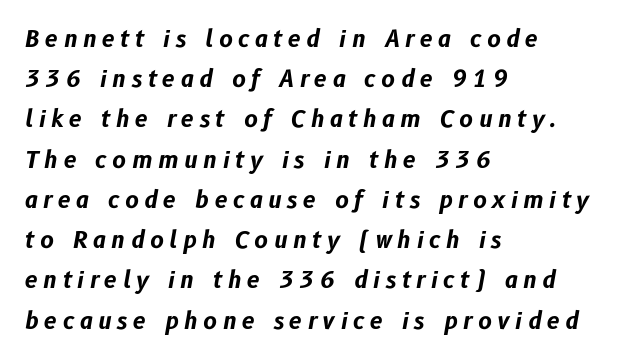
Q: Is the text bold? A: Yes.
Q: Is the text italic (slanted)? A: Yes, it leans right by about 10 degrees.
Q: Is the text underlined? A: No.
Q: How is the paragraph aligned? A: Left-aligned.
Q: Is the spacing between letters normal or unusually wide? A: Unusually wide.
